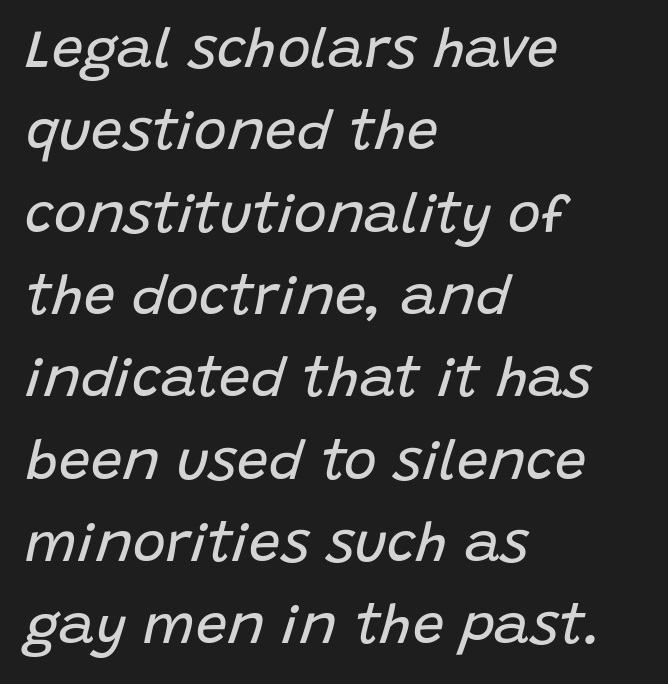
Leading: standard. This is oblique type, the kind used for emphasis or titles. A bare baseline throughout the passage. Is the block centered? No — it sits flush against the left margin.
